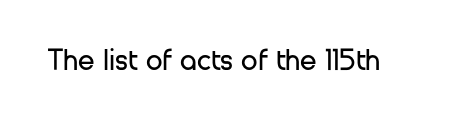
Q: Is the text bold? A: No.
Q: Is the text italic (slanted)? A: No, it is upright.
Q: Is the typeface a serif or a sans-serif typeface? A: Sans-serif.
Q: Is the text underlined? A: No.
Q: Is the spacing between letters normal or unusually wide? A: Normal.
Q: Width (condensed, normal, or wide)? A: Normal.
Q: Stroke contrast? A: Low.
Q: x-height? A: Medium.
Q: Monospaced? A: No.
